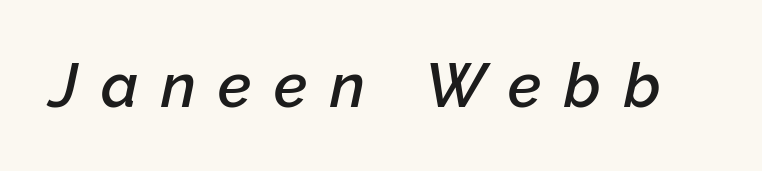
The image shows 61 px semibold type, italic (leaning right); set unusually wide letter spacing (+0.37 em), not underlined; low stroke contrast and a medium x-height.
